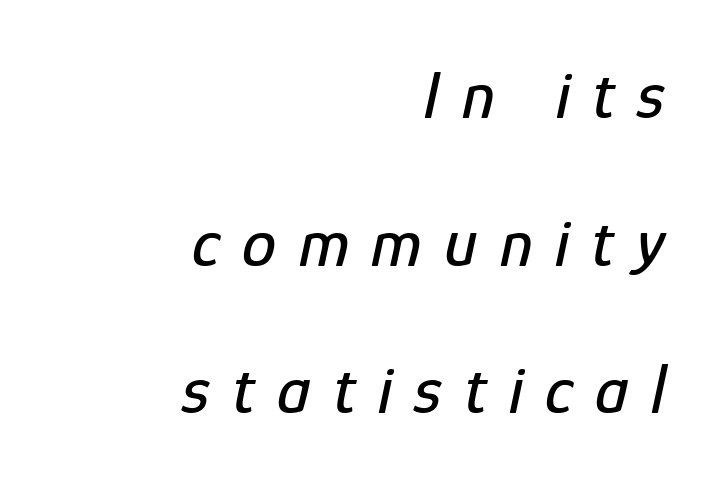
Q: Is the text italic (slanted)? A: Yes, it leans right by about 12 degrees.
Q: Is the text underlined? A: No.
Q: How is the paragraph aligned? A: Right-aligned.
Q: Is the spacing between letters normal or unusually wide? A: Unusually wide.
Q: Is the spacing between lines tight, normal or loose? A: Loose.
Q: Width (condensed, normal, or wide)? A: Condensed.
Q: Stroke contrast? A: Low.
Q: x-height? A: Medium.
Q: Monospaced? A: No.
